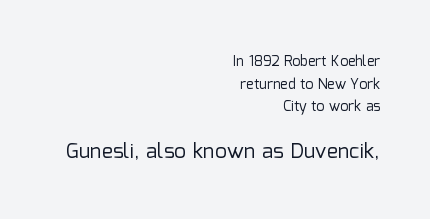
Q: Is the text bold? A: No.
Q: Is the text italic (slanted)? A: No, it is upright.
Q: Is the text underlined? A: No.
Q: How is the paragraph aligned? A: Right-aligned.
Q: Is the spacing between letters normal or unusually wide? A: Normal.
Q: Is the spacing between lines tight, normal or loose? A: Normal.
Q: Which block of text is set in a larger size, the first (top) or the second (bottom)? A: The second (bottom) one.
